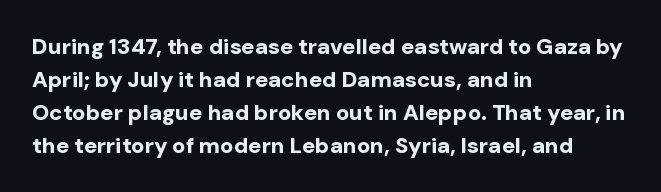
You'd pick this weight for a headline — it's a proper bold. The lettering holds an erect, upright posture throughout. Glance below the letters and you will spot only blank space. Layout note: lines flush left. Characters follow at the spacing the type designer built in. These lines sit exactly where default settings would place them.
